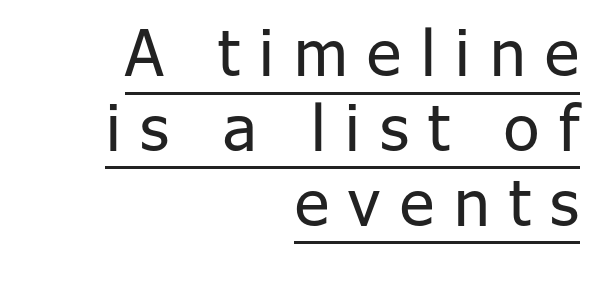
The image shows 64 px regular-weight sans-serif type, upright; set right-aligned, line spacing 1.17x, unusually wide letter spacing (+0.31 em), underlined; low stroke contrast and a medium x-height.
